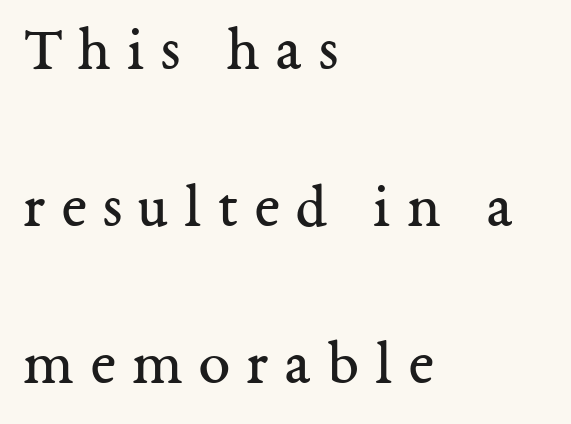
The image shows 63 px regular-weight serif type, upright; set left-aligned, loose line spacing (2.49x), unusually wide letter spacing (+0.26 em), not underlined; medium stroke contrast and a medium x-height.
